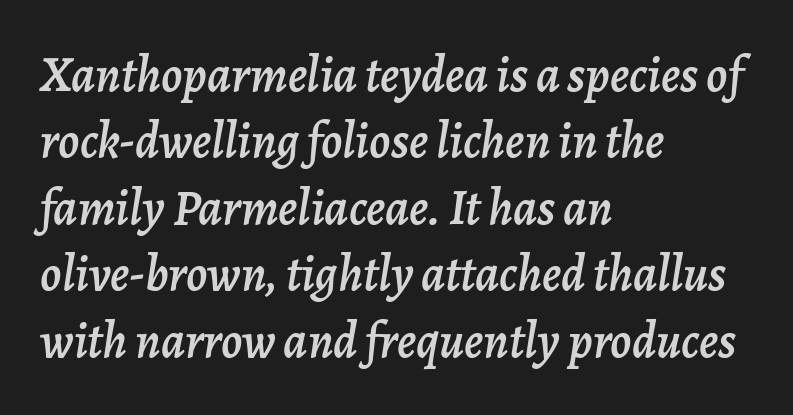
Q: Is the text italic (slanted)? A: Yes, it leans right by about 7 degrees.
Q: Is the text underlined? A: No.
Q: How is the paragraph aligned? A: Left-aligned.
Q: Is the spacing between letters normal or unusually wide? A: Normal.
Q: Is the spacing between lines tight, normal or loose? A: Normal.
Q: Width (condensed, normal, or wide)? A: Normal.
Q: Stroke contrast? A: Low.
Q: x-height? A: Medium.
Q: Monospaced? A: No.
